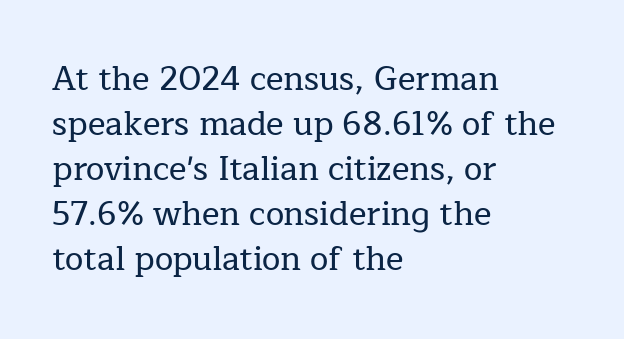
Q: Is the text italic (slanted)? A: No, it is upright.
Q: Is the typeface a serif or a sans-serif typeface? A: Serif.
Q: Is the text underlined? A: No.
Q: How is the paragraph aligned? A: Left-aligned.
Q: Is the spacing between letters normal or unusually wide? A: Normal.
Q: Is the spacing between lines tight, normal or loose? A: Normal.
Q: Width (condensed, normal, or wide)? A: Normal.
Q: Stroke contrast? A: Low.
Q: x-height? A: Medium.
Q: Monospaced? A: No.
